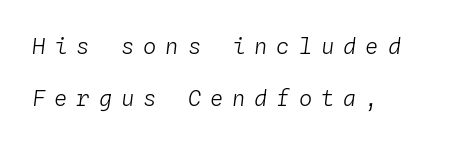
The image shows 22 px text type, italic (leaning right); set left-aligned, loose line spacing (2.36x), unusually wide letter spacing (+0.41 em), not underlined.
